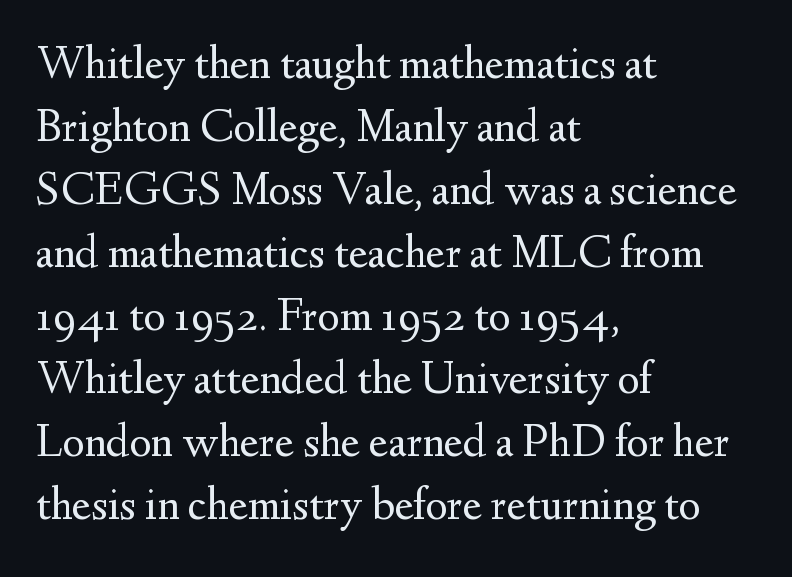
Letter spacing: default. Beneath every word, the page is bare. Here the designer chose a conventional face with non-uniform glyph widths. Summary of vertical rhythm: regular, with standard interline spacing. Which margin do the lines hug? The left one — the right edge is uneven. The lettering stays uniformly vertical, giving the passage a roman look.
